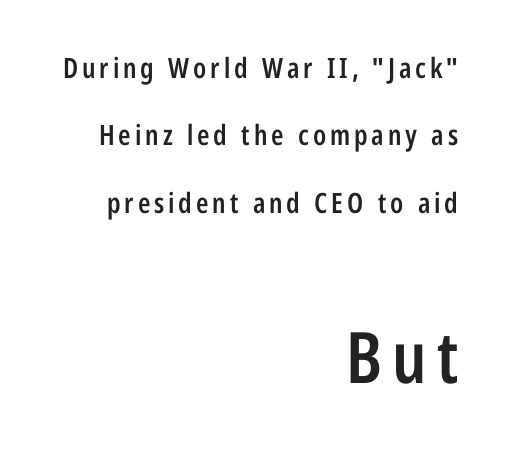
Q: Is the text bold? A: Semi-bold.
Q: Is the text italic (slanted)? A: No, it is upright.
Q: Is the typeface a serif or a sans-serif typeface? A: Sans-serif.
Q: Is the text underlined? A: No.
Q: How is the paragraph aligned? A: Right-aligned.
Q: Is the spacing between lines tight, normal or loose? A: Loose.
Q: Which block of text is set in a larger size, the first (top) or the second (bottom)? A: The second (bottom) one.
Q: Width (condensed, normal, or wide)? A: Condensed.
Q: Stroke contrast? A: Low.
Q: x-height? A: Medium.
Q: Monospaced? A: No.
